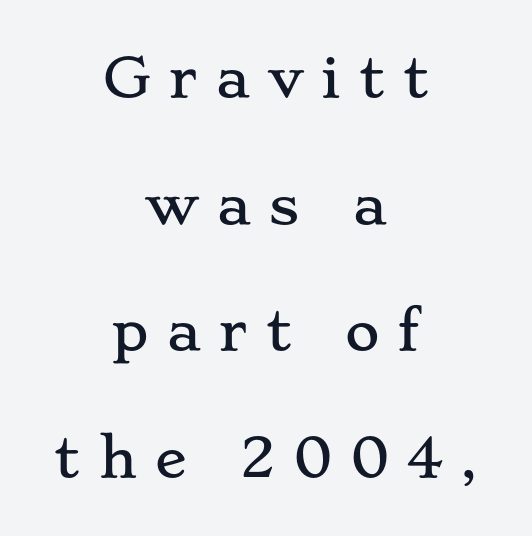
The image shows 53 px wide serif type, upright; set centered, loose line spacing (2.39x), unusually wide letter spacing (+0.33 em), not underlined; low stroke contrast and a small x-height.
